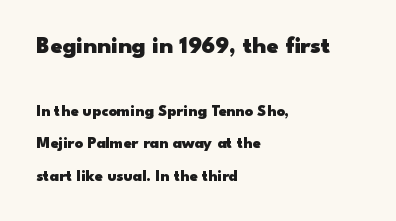
{"italic": "no", "bold": "yes", "underline": "no", "align": "left", "line_spacing": "loose", "line_spacing_ratio": 2.03, "letter_spacing": "normal", "letter_spacing_em": 0.0, "larger_block": "first", "size_ratio": 1.5, "glyph_px": 24}
